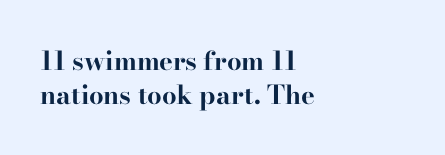
The image shows 26 px bold type, upright; set left-aligned, normal line spacing (1.3x), normal letter spacing, not underlined.
